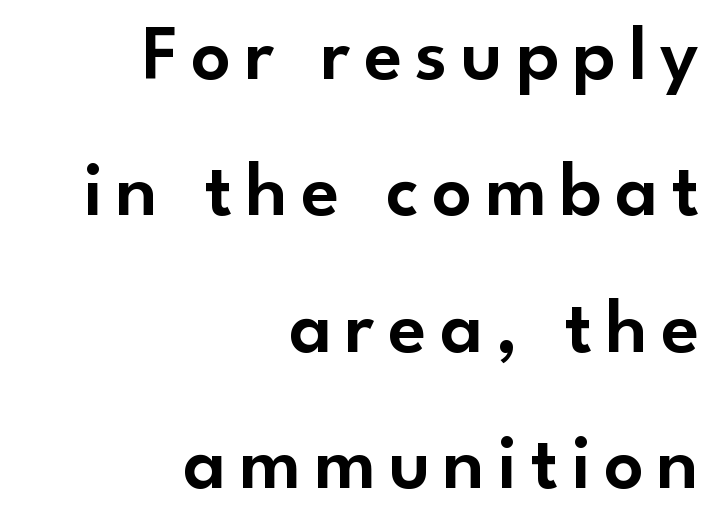
Q: Is the text italic (slanted)? A: No, it is upright.
Q: Is the typeface a serif or a sans-serif typeface? A: Sans-serif.
Q: Is the text underlined? A: No.
Q: How is the paragraph aligned? A: Right-aligned.
Q: Width (condensed, normal, or wide)? A: Normal.
Q: Stroke contrast? A: Low.
Q: x-height? A: Small.
Q: Monospaced? A: No.
